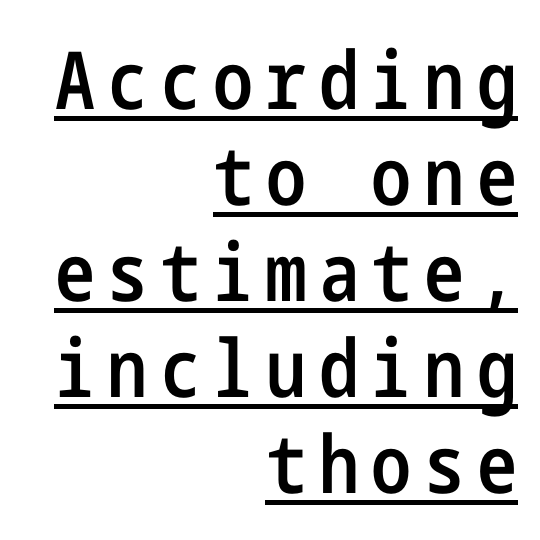
Q: Is the text bold? A: Semi-bold.
Q: Is the text italic (slanted)? A: No, it is upright.
Q: Is the typeface a serif or a sans-serif typeface? A: Sans-serif.
Q: Is the text underlined? A: Yes.
Q: How is the paragraph aligned? A: Right-aligned.
Q: Width (condensed, normal, or wide)? A: Condensed.
Q: Stroke contrast? A: Low.
Q: x-height? A: Medium.
